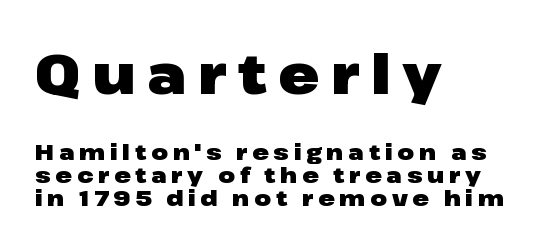
{"serif": "no", "italic": "no", "bold": "yes", "weight": "heavy", "width": "wide", "stroke_contrast": "low", "x_height": "medium", "monospaced": "no", "underline": "no", "align": "left", "line_spacing": "tight", "line_spacing_ratio": 1.04, "letter_spacing": "wide", "letter_spacing_em": 0.21, "larger_block": "first", "size_ratio": 2.5, "glyph_px": 55}
